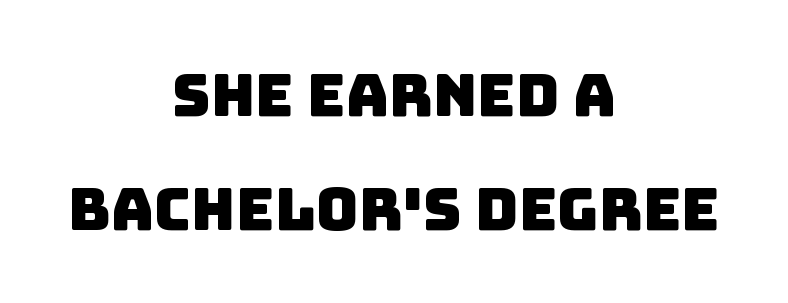
{"serif": "no", "width": "normal", "stroke_contrast": "low", "x_height": "large", "monospaced": "no", "underline": "no", "align": "center", "line_spacing": "loose", "line_spacing_ratio": 1.93, "letter_spacing": "normal", "letter_spacing_em": 0.0, "glyph_px": 59}
